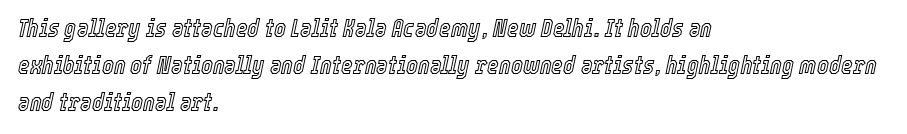
How are the letters spaced? Ordinarily, with no added tracking. The glyphs look as if they've been sheared to an angle. Regarding leading, the lines here are spaced in the standard way. Unmarked baselines from the first word to the last. A classic flush-left, rag-right setting is used for this passage.
